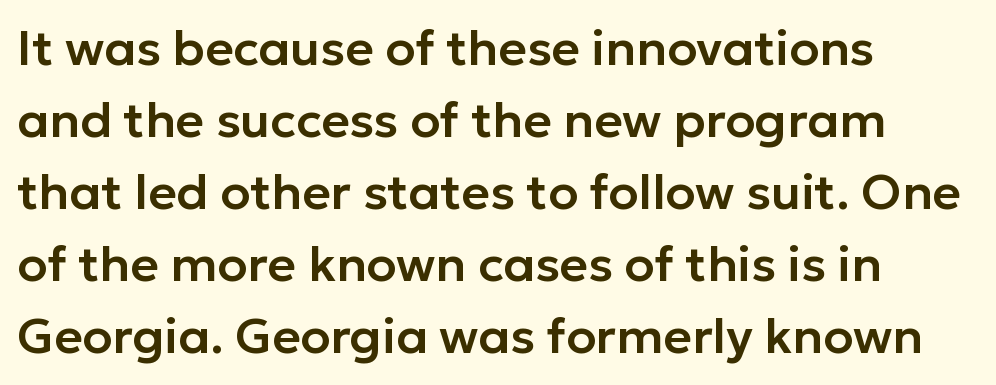
Q: Is the text italic (slanted)? A: No, it is upright.
Q: Is the typeface a serif or a sans-serif typeface? A: Sans-serif.
Q: Is the text underlined? A: No.
Q: How is the paragraph aligned? A: Left-aligned.
Q: Is the spacing between letters normal or unusually wide? A: Normal.
Q: Is the spacing between lines tight, normal or loose? A: Normal.
Q: Width (condensed, normal, or wide)? A: Normal.
Q: Stroke contrast? A: Low.
Q: x-height? A: Medium.
Q: Monospaced? A: No.
